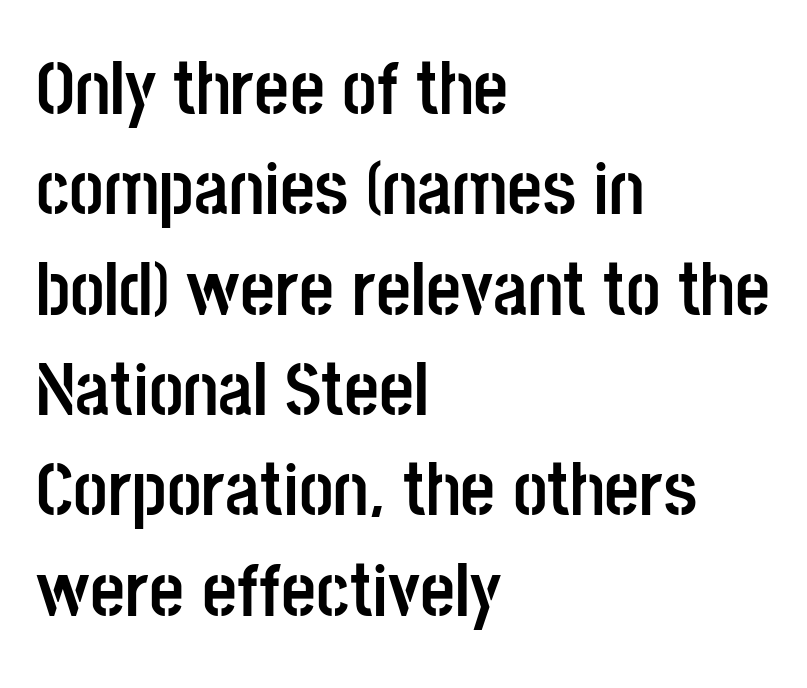
{"serif": "no", "italic": "no", "bold": "yes", "weight": "semibold", "width": "condensed", "stroke_contrast": "low", "x_height": "large", "monospaced": "no", "underline": "no", "align": "left", "line_spacing": "normal", "line_spacing_ratio": 1.32, "letter_spacing": "normal", "letter_spacing_em": 0.0, "glyph_px": 76}
